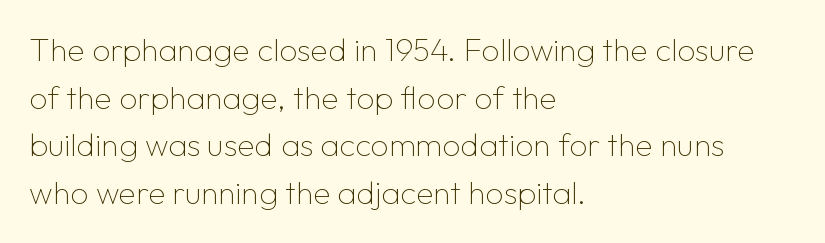
Interline gaps are of average width in this sample. These glyphs show unthickened strokes, regular width or finer. Standard letterfit; no display-style spreading of the glyphs. Do the characters align in a grid? No, the font is proportional. Typeset ragged right — the left edge is the straight one. Nope, not italic — everything's standing straight.
